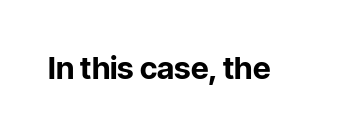
You could call the tracking neutral — neither tight nor loose. Stroke terminals: plain, sans-serif. The passage shown is typed in a proportional face where columns would drift. Italic: no, the glyphs are upright roman. Heft: maximum for text — a bold.
